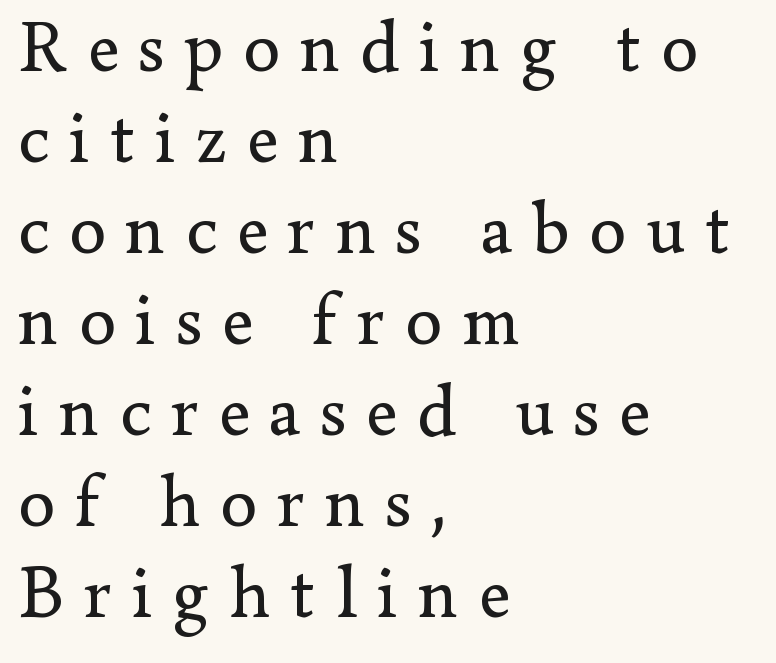
{"serif": "yes", "italic": "no", "bold": "no", "weight": "regular", "width": "normal", "stroke_contrast": "low", "x_height": "small", "monospaced": "no", "underline": "no", "align": "left", "line_spacing_ratio": 1.23, "letter_spacing": "wide", "letter_spacing_em": 0.27, "glyph_px": 74}
